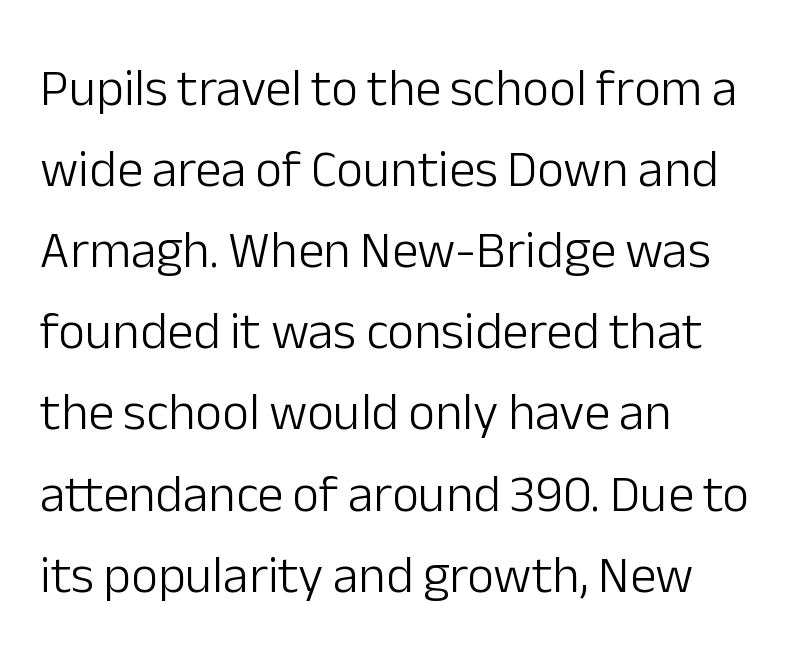
Q: Is the text bold? A: No.
Q: Is the text italic (slanted)? A: No, it is upright.
Q: Is the typeface a serif or a sans-serif typeface? A: Sans-serif.
Q: Is the text underlined? A: No.
Q: How is the paragraph aligned? A: Left-aligned.
Q: Is the spacing between letters normal or unusually wide? A: Normal.
Q: Is the spacing between lines tight, normal or loose? A: Normal.
Q: Width (condensed, normal, or wide)? A: Normal.
Q: Stroke contrast? A: Low.
Q: x-height? A: Medium.
Q: Monospaced? A: No.
